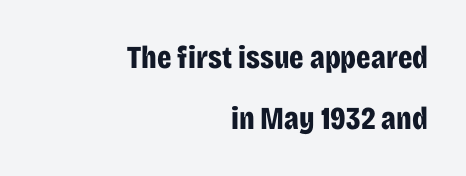
Q: Is the text bold? A: Yes.
Q: Is the text italic (slanted)? A: No, it is upright.
Q: Is the typeface a serif or a sans-serif typeface? A: Sans-serif.
Q: Is the text underlined? A: No.
Q: How is the paragraph aligned? A: Right-aligned.
Q: Is the spacing between letters normal or unusually wide? A: Normal.
Q: Is the spacing between lines tight, normal or loose? A: Loose.
Q: Width (condensed, normal, or wide)? A: Condensed.
Q: Stroke contrast? A: Low.
Q: x-height? A: Large.
Q: Monospaced? A: No.
